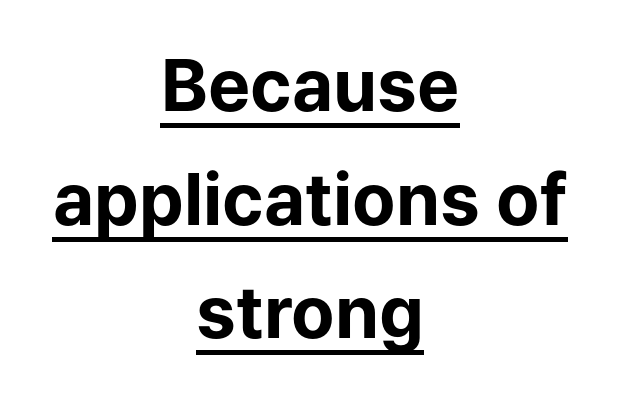
The image shows 71 px bold sans-serif type, upright; set centered, normal line spacing (1.6x), normal letter spacing, underlined; low stroke contrast and a medium x-height.
